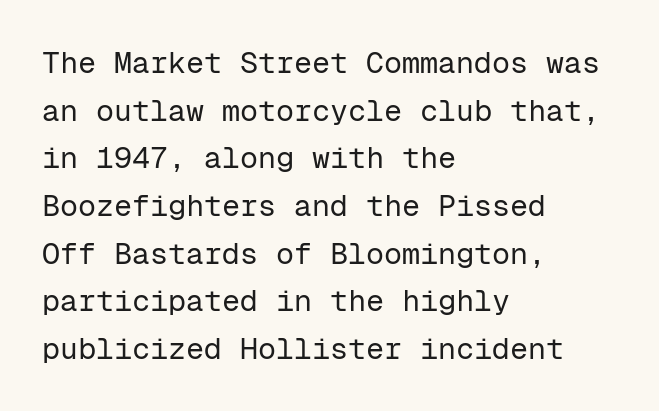
Regarding leading, the lines here are spaced in the standard way. The letterforms sit shoulder to shoulder at normal distance. I'd call this a sans setting — the letters go barefoot. Stroke thickness stays within the range of a standard reading face or lighter.
